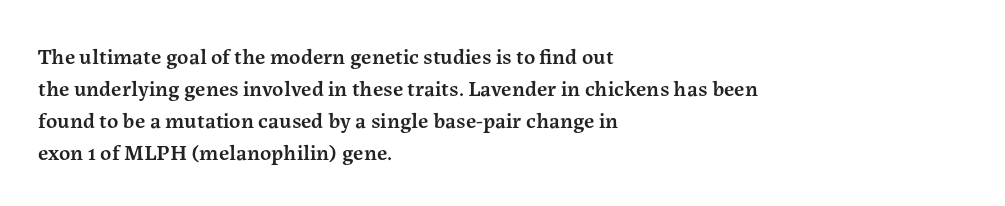
Q: Is the text bold? A: Semi-bold.
Q: Is the text italic (slanted)? A: No, it is upright.
Q: Is the text underlined? A: No.
Q: How is the paragraph aligned? A: Left-aligned.
Q: Is the spacing between letters normal or unusually wide? A: Normal.
Q: Is the spacing between lines tight, normal or loose? A: Normal.
